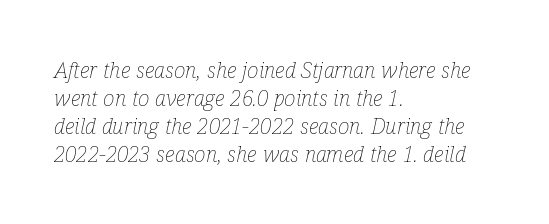
Q: Is the text bold? A: No.
Q: Is the text italic (slanted)? A: Yes, it leans right by about 12 degrees.
Q: Is the text underlined? A: No.
Q: How is the paragraph aligned? A: Left-aligned.
Q: Is the spacing between letters normal or unusually wide? A: Normal.
Q: Is the spacing between lines tight, normal or loose? A: Normal.
